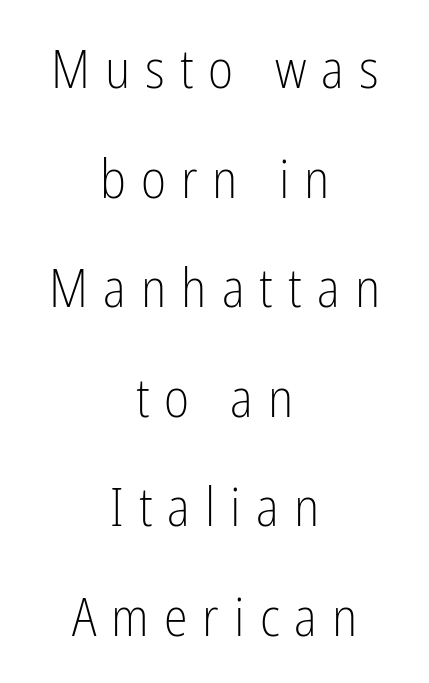
The image shows 54 px light, condensed sans-serif type, upright; set centered, loose line spacing (2.03x), unusually wide letter spacing (+0.28 em), not underlined; low stroke contrast and a medium x-height.
